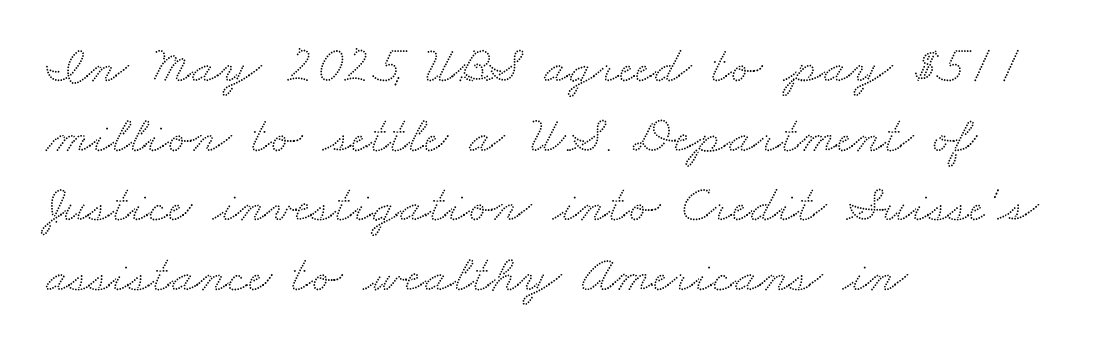
{"serif": "yes", "width": "wide", "stroke_contrast": "medium", "x_height": "small", "monospaced": "no", "underline": "no", "align": "left", "line_spacing": "normal", "line_spacing_ratio": 1.34, "letter_spacing": "normal", "letter_spacing_em": 0.0, "glyph_px": 52}
